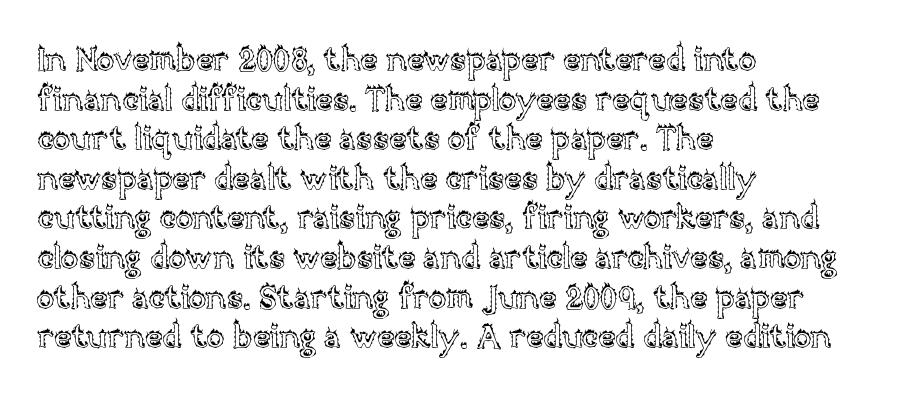
Descender tails drop into unmarked territory. The lettering stays uniformly vertical, giving the passage a roman look. Which margin do the lines hug? The left one — the right edge is uneven. Varying glyph widths throughout — classic text-font behaviour. Does extra space separate the letters? No, they use regular spacing.
